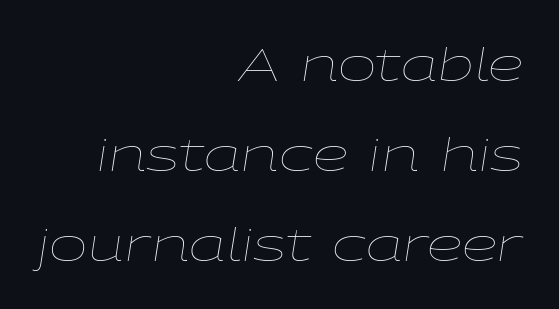
The image shows 46 px thin, wide type, italic (leaning right); set right-aligned, loose line spacing (1.96x), normal letter spacing, not underlined; low stroke contrast and a medium x-height.
